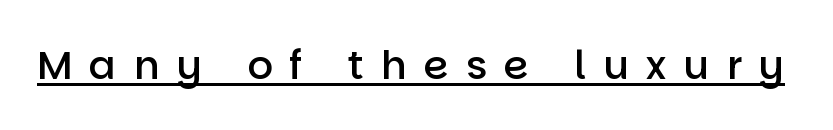
The image shows 40 px semibold sans-serif type, upright; set unusually wide letter spacing (+0.43 em), underlined; low stroke contrast and a large x-height.
